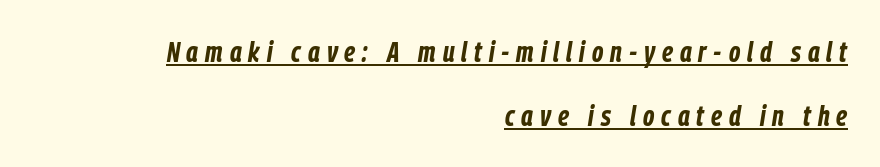
The image shows 29 px bold, condensed type, italic (leaning right); set right-aligned, loose line spacing (2.21x), unusually wide letter spacing (+0.24 em), underlined; low stroke contrast and a medium x-height.
